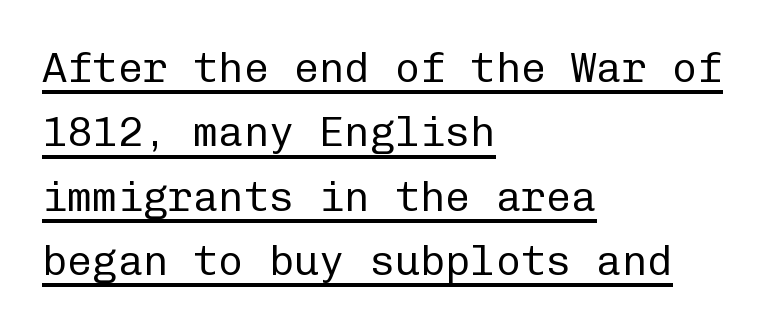
The image shows 42 px regular-weight sans-serif type, upright, monospaced; set left-aligned, normal line spacing (1.53x), normal letter spacing, underlined; low stroke contrast and a medium x-height.
